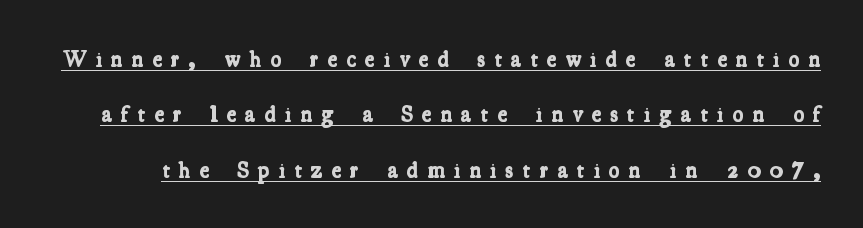
Q: Is the text bold? A: Yes.
Q: Is the text underlined? A: Yes.
Q: Is the spacing between letters normal or unusually wide? A: Unusually wide.
Q: Is the spacing between lines tight, normal or loose? A: Loose.
